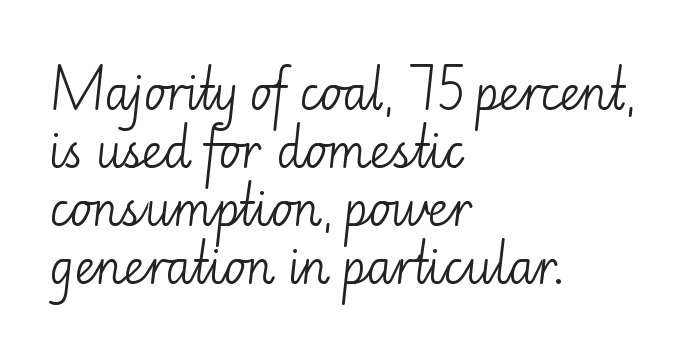
Q: Is the text bold? A: No.
Q: Is the text italic (slanted)? A: Yes.
Q: Is the typeface a serif or a sans-serif typeface? A: Sans-serif.
Q: Is the text underlined? A: No.
Q: How is the paragraph aligned? A: Left-aligned.
Q: Is the spacing between letters normal or unusually wide? A: Normal.
Q: Is the spacing between lines tight, normal or loose? A: Normal.
Q: Width (condensed, normal, or wide)? A: Normal.
Q: Stroke contrast? A: Low.
Q: x-height? A: Small.
Q: Monospaced? A: No.
